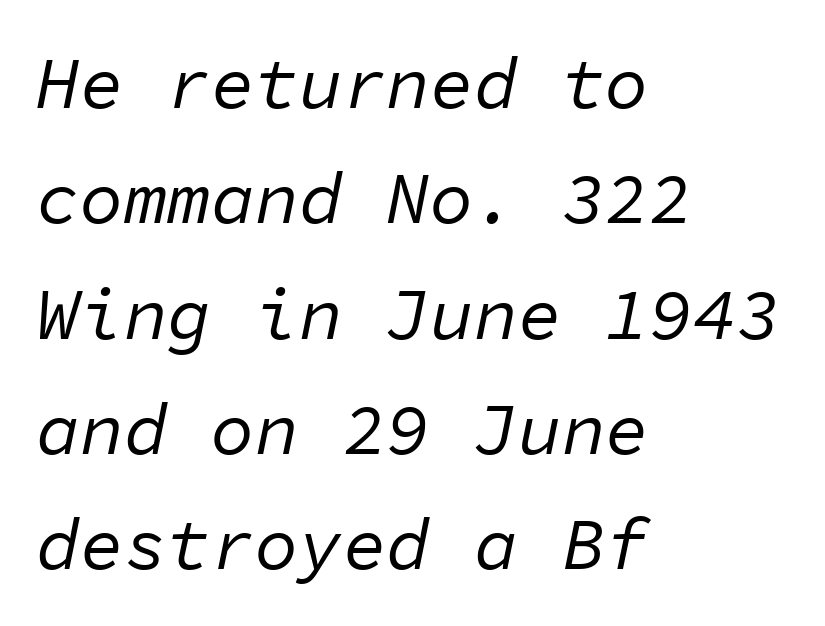
Q: Is the text bold? A: No.
Q: Is the text italic (slanted)? A: Yes, it leans right by about 11 degrees.
Q: Is the text underlined? A: No.
Q: How is the paragraph aligned? A: Left-aligned.
Q: Is the spacing between letters normal or unusually wide? A: Normal.
Q: Is the spacing between lines tight, normal or loose? A: Normal.
Q: Width (condensed, normal, or wide)? A: Normal.
Q: Stroke contrast? A: Low.
Q: x-height? A: Medium.
Q: Monospaced? A: Yes.
